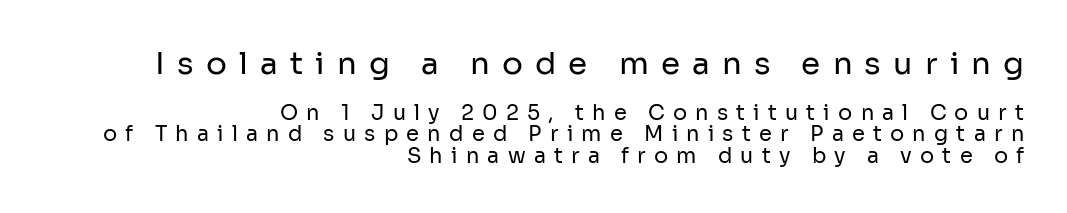
The designer dialed line spacing down below the default. Look at the glyph heights: the upper group is clearly the bigger setting. The typeface chosen for these lines omits serifs. Underline: absent.
